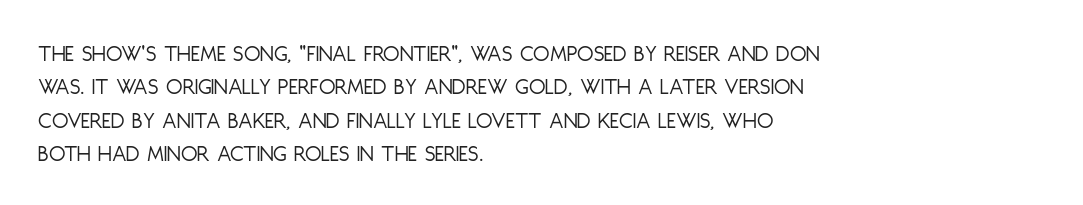
The image shows 24 px text type, upright; set left-aligned, normal line spacing (1.39x), normal letter spacing, not underlined.
